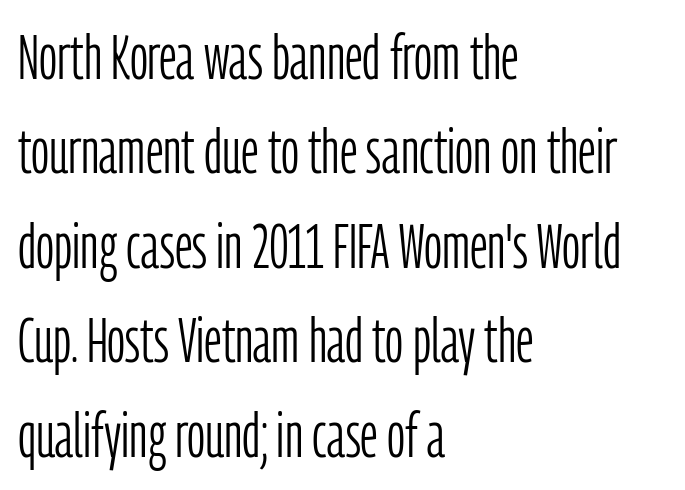
Q: Is the text bold? A: No.
Q: Is the text italic (slanted)? A: No, it is upright.
Q: Is the typeface a serif or a sans-serif typeface? A: Sans-serif.
Q: Is the text underlined? A: No.
Q: How is the paragraph aligned? A: Left-aligned.
Q: Is the spacing between letters normal or unusually wide? A: Normal.
Q: Is the spacing between lines tight, normal or loose? A: Normal.
Q: Width (condensed, normal, or wide)? A: Condensed.
Q: Stroke contrast? A: Low.
Q: x-height? A: Medium.
Q: Monospaced? A: No.
